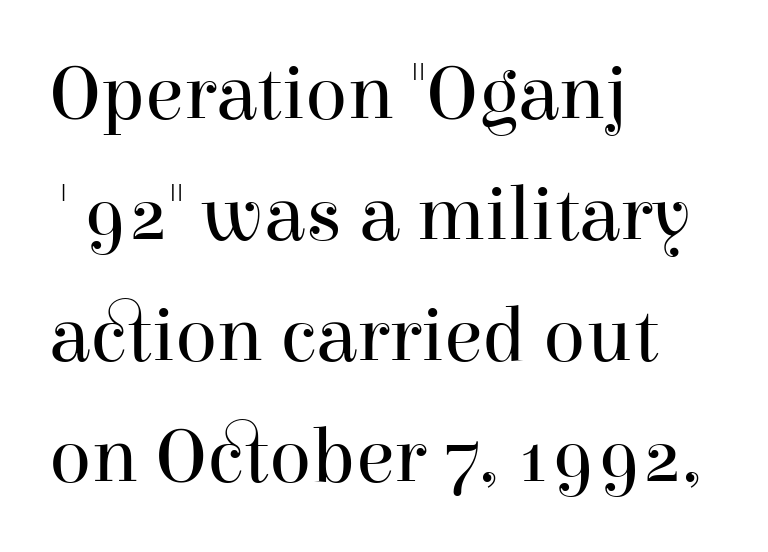
{"serif": "yes", "italic": "no", "bold": "no", "weight": "regular", "width": "normal", "stroke_contrast": "high", "x_height": "medium", "monospaced": "no", "underline": "no", "align": "left", "line_spacing": "normal", "line_spacing_ratio": 1.55, "letter_spacing": "normal", "letter_spacing_em": 0.0, "glyph_px": 78}
